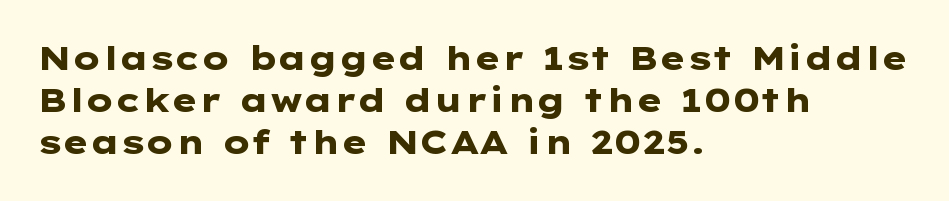
The image shows 33 px heavy, wide sans-serif type, upright; set left-aligned, normal line spacing (1.28x), normal letter spacing, not underlined; low stroke contrast and a medium x-height.
